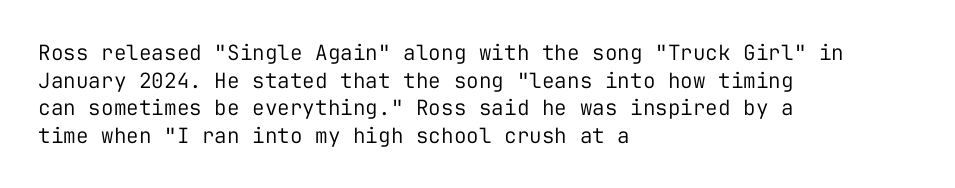
Teacher's note: observe the even left margin — that is flush-left alignment. The line texture is even and compact thanks to regular tracking. The lettering stays uniformly vertical, giving the passage a roman look. The baseline area is clear.
